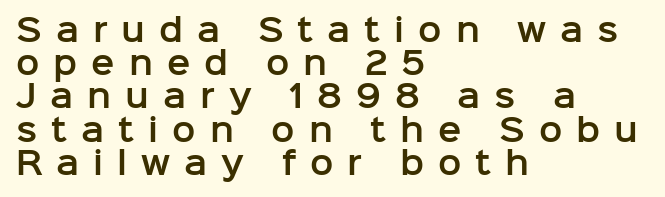
Q: Is the text italic (slanted)? A: No, it is upright.
Q: Is the typeface a serif or a sans-serif typeface? A: Sans-serif.
Q: Is the text underlined? A: No.
Q: How is the paragraph aligned? A: Left-aligned.
Q: Is the spacing between letters normal or unusually wide? A: Unusually wide.
Q: Is the spacing between lines tight, normal or loose? A: Tight.
Q: Width (condensed, normal, or wide)? A: Normal.
Q: Stroke contrast? A: Low.
Q: x-height? A: Medium.
Q: Monospaced? A: No.
